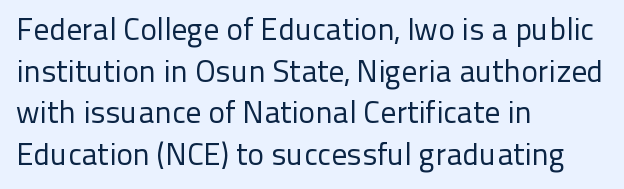
The image shows 31 px regular-weight sans-serif type, upright; set left-aligned, normal line spacing (1.34x), normal letter spacing, not underlined; low stroke contrast and a medium x-height.
